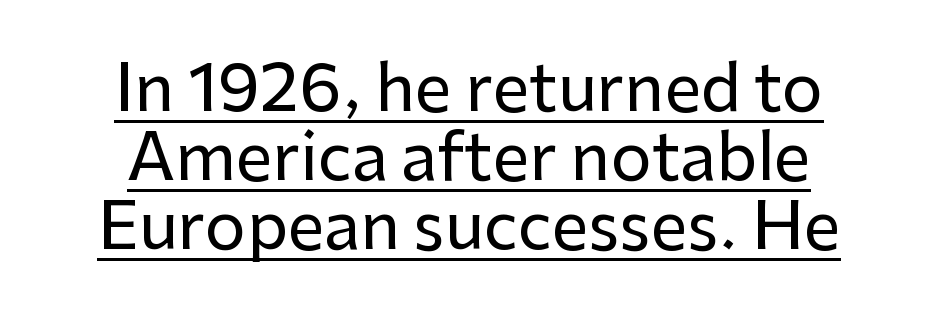
Q: Is the text italic (slanted)? A: No, it is upright.
Q: Is the typeface a serif or a sans-serif typeface? A: Sans-serif.
Q: Is the text underlined? A: Yes.
Q: How is the paragraph aligned? A: Centered.
Q: Is the spacing between letters normal or unusually wide? A: Normal.
Q: Is the spacing between lines tight, normal or loose? A: Tight.
Q: Width (condensed, normal, or wide)? A: Normal.
Q: Stroke contrast? A: Low.
Q: x-height? A: Medium.
Q: Monospaced? A: No.
